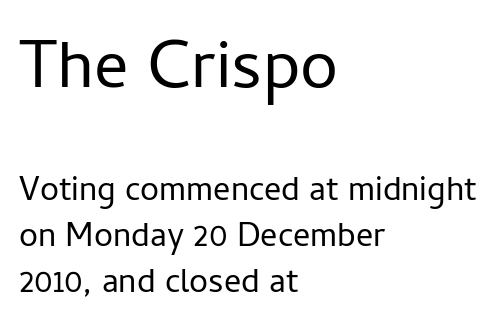
{"serif": "no", "italic": "no", "bold": "no", "weight": "regular", "width": "normal", "stroke_contrast": "low", "x_height": "medium", "monospaced": "no", "underline": "no", "align": "left", "line_spacing": "normal", "line_spacing_ratio": 1.36, "letter_spacing": "normal", "letter_spacing_em": 0.0, "larger_block": "first", "size_ratio": 2.0, "glyph_px": 68}
